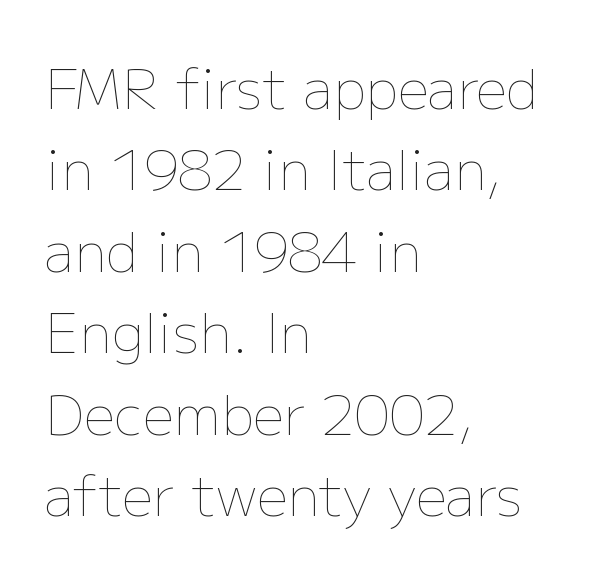
The image shows 55 px thin type, upright; set left-aligned, normal line spacing (1.48x), normal letter spacing, not underlined; low stroke contrast and a medium x-height.
